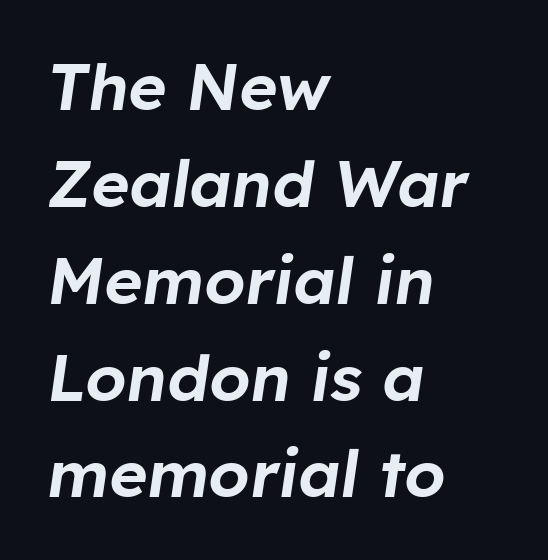
Leading: standard. Each letter keeps its own natural width here, so spacing adapts to shape. Inter-character spacing is left at the font's built-in metrics. The letters are slanted; this is an italic face. These lines are set flush left with a ragged right edge. Honestly, there is no underline to notice here at all.
